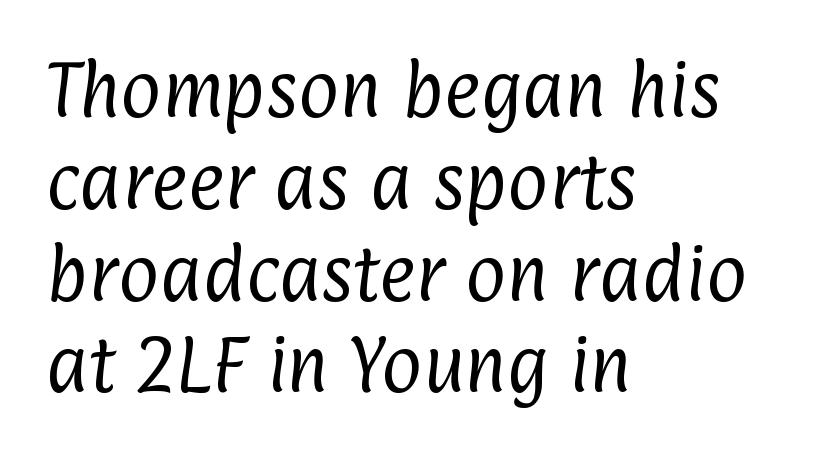
Q: Is the text bold? A: No.
Q: Is the typeface a serif or a sans-serif typeface? A: Sans-serif.
Q: Is the text underlined? A: No.
Q: How is the paragraph aligned? A: Left-aligned.
Q: Is the spacing between letters normal or unusually wide? A: Normal.
Q: Is the spacing between lines tight, normal or loose? A: Normal.
Q: Width (condensed, normal, or wide)? A: Condensed.
Q: Stroke contrast? A: Low.
Q: x-height? A: Medium.
Q: Monospaced? A: No.
